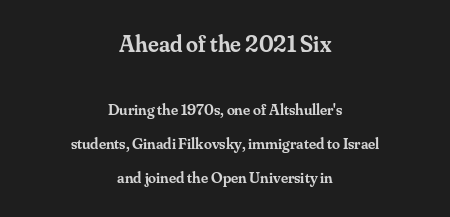
The type is set solid horizontally, with unmodified tracking. Is the type bold? Partly — it's a semibold, heavier than regular but not fully bold. Ordinary non-slanted type is in use. Anything drawn beneath the words? Only blank space. Neither beginnings nor endings align; midpoints do.
